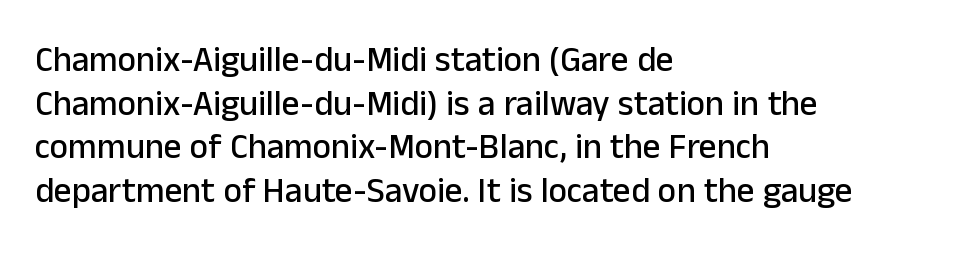
Q: Is the text italic (slanted)? A: No, it is upright.
Q: Is the typeface a serif or a sans-serif typeface? A: Sans-serif.
Q: Is the text underlined? A: No.
Q: How is the paragraph aligned? A: Left-aligned.
Q: Is the spacing between letters normal or unusually wide? A: Normal.
Q: Is the spacing between lines tight, normal or loose? A: Normal.
Q: Width (condensed, normal, or wide)? A: Normal.
Q: Stroke contrast? A: Low.
Q: x-height? A: Medium.
Q: Monospaced? A: No.
